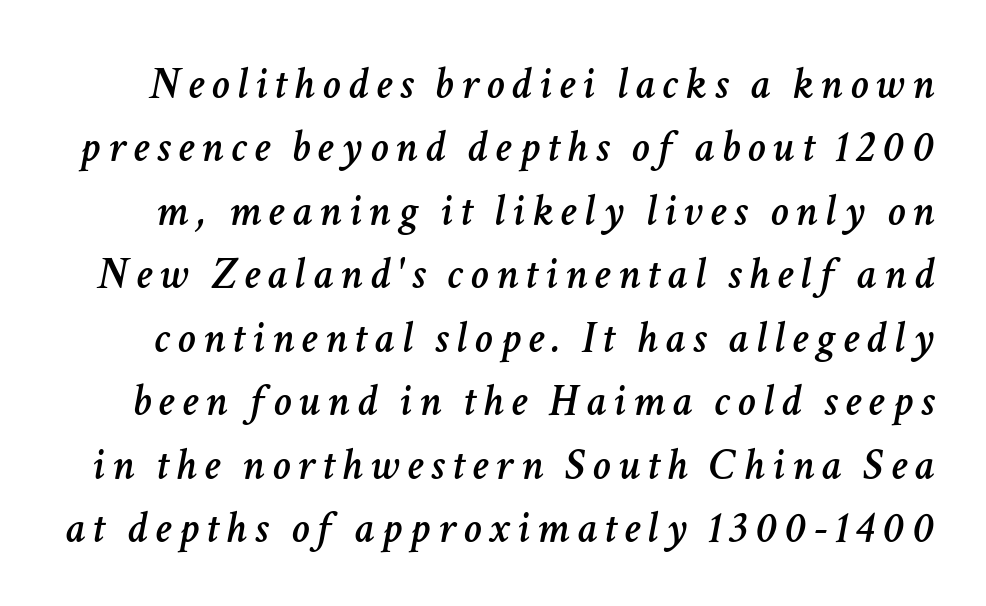
Every character sits at an angle, as italics do. Varying glyph widths throughout — classic text-font behaviour. Any mark beneath the type? The region is blank. The space between consecutive lines is moderate.
